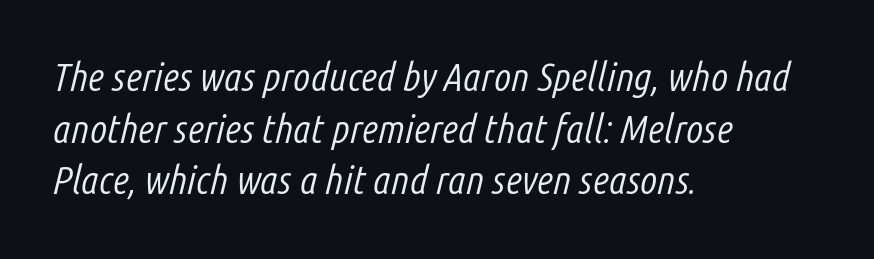
{"italic": "yes", "lean": "right", "slant_degrees": 14, "bold": "no", "weight": "light", "width": "condensed", "stroke_contrast": "low", "x_height": "medium", "monospaced": "no", "underline": "no", "align": "left", "line_spacing": "normal", "line_spacing_ratio": 1.29, "letter_spacing": "normal", "letter_spacing_em": 0.0, "glyph_px": 40}
